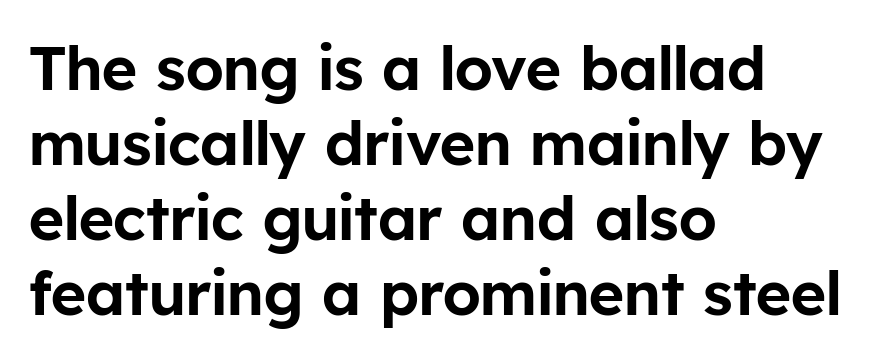
Q: Is the text italic (slanted)? A: No, it is upright.
Q: Is the typeface a serif or a sans-serif typeface? A: Sans-serif.
Q: Is the text underlined? A: No.
Q: How is the paragraph aligned? A: Left-aligned.
Q: Is the spacing between letters normal or unusually wide? A: Normal.
Q: Width (condensed, normal, or wide)? A: Normal.
Q: Stroke contrast? A: Low.
Q: x-height? A: Medium.
Q: Monospaced? A: No.
